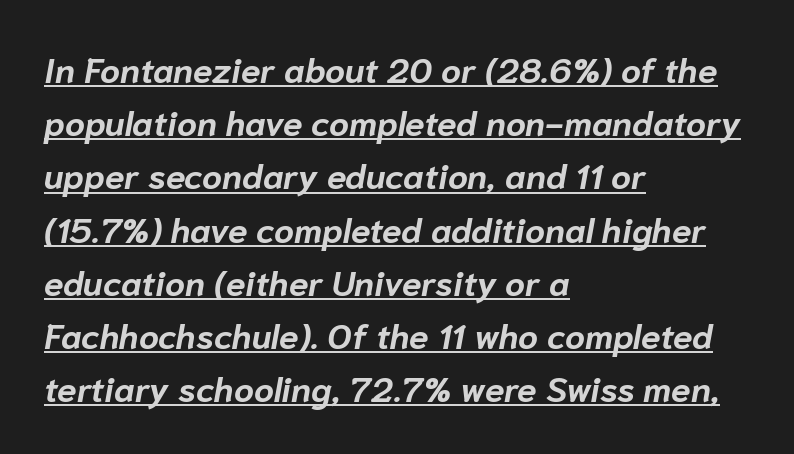
Reading down the block, your eye returns to a fixed left position each line. Regular leading. No extra tracking has been applied to these lines. Each line of the rendering has a horizontal stroke beneath the glyphs.
